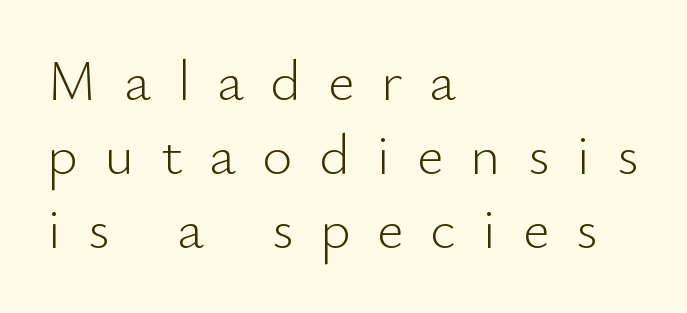
Each stroke keeps to a modest, everyday thickness or less. The gap between lines stays unmarked. The font's upright variant was chosen for this text. Rows of type keep a routine distance in the vertical direction. Loose tracking; the words dissolve into strings of separated letters. To sum up the face: it is a sans, with no serifs.
